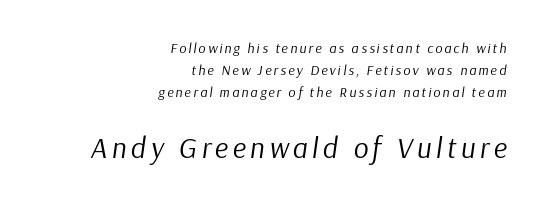
The image shows 29 px regular-weight type, italic (leaning right); set right-aligned, normal line spacing (1.58x), not underlined; the second (bottom) block is 2.07x larger; low stroke contrast and a medium x-height.
